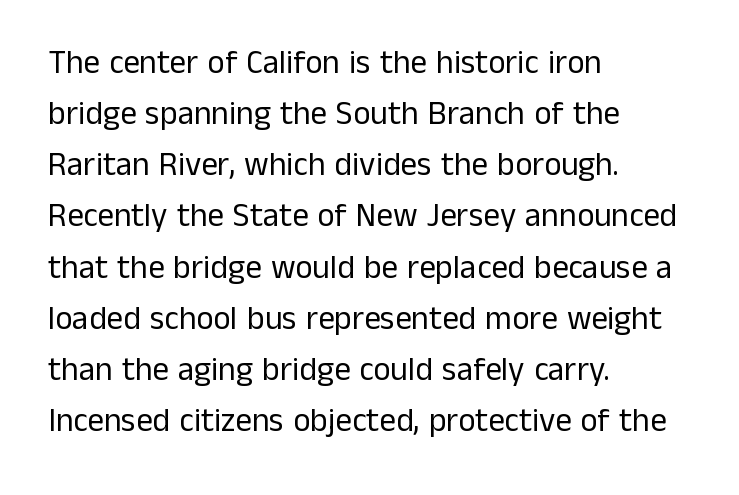
Q: Is the text bold? A: No.
Q: Is the text italic (slanted)? A: No, it is upright.
Q: Is the typeface a serif or a sans-serif typeface? A: Sans-serif.
Q: Is the text underlined? A: No.
Q: How is the paragraph aligned? A: Left-aligned.
Q: Is the spacing between letters normal or unusually wide? A: Normal.
Q: Is the spacing between lines tight, normal or loose? A: Normal.
Q: Width (condensed, normal, or wide)? A: Normal.
Q: Stroke contrast? A: Low.
Q: x-height? A: Medium.
Q: Monospaced? A: No.
